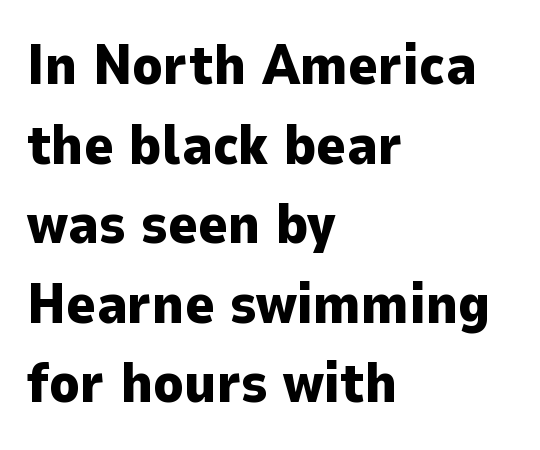
The image shows 56 px heavy sans-serif type, upright; set left-aligned, normal line spacing (1.42x), normal letter spacing, not underlined; low stroke contrast and a medium x-height.
